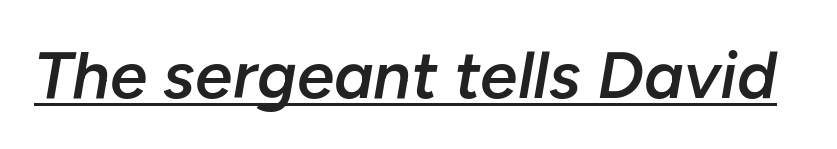
{"italic": "yes", "lean": "right", "slant_degrees": 10, "bold": "semi", "weight": "semibold", "width": "normal", "stroke_contrast": "low", "x_height": "medium", "monospaced": "no", "underline": "yes", "letter_spacing": "normal", "letter_spacing_em": 0.0, "glyph_px": 67}
